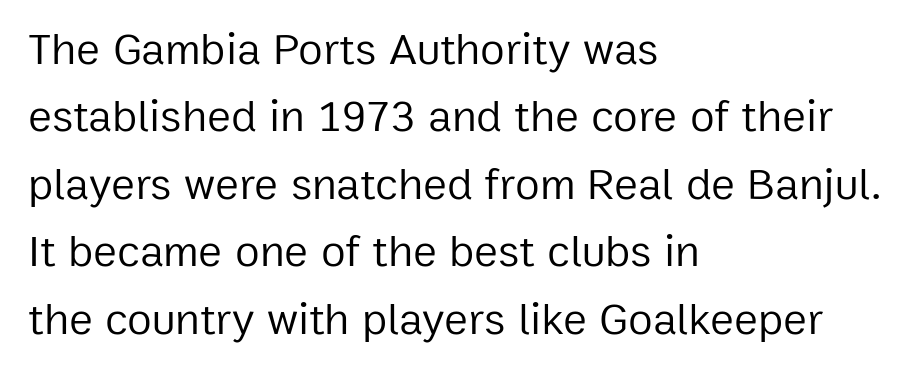
{"serif": "no", "italic": "no", "bold": "no", "weight": "regular", "width": "normal", "stroke_contrast": "low", "x_height": "medium", "monospaced": "no", "underline": "no", "align": "left", "line_spacing": "normal", "line_spacing_ratio": 1.5, "letter_spacing": "normal", "letter_spacing_em": 0.0, "glyph_px": 45}
